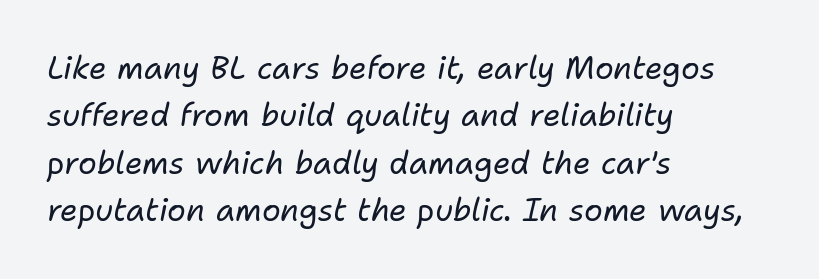
Descenders hang freely into open space. This sample has the flowing, uneven cadence of proportional lettering. This sample is left-justified, so line endings fall wherever the words run out. In terms of leading, this rendering sits right in the middle. Letter spacing: default. The face looks like a standard text weight, possibly lighter.
